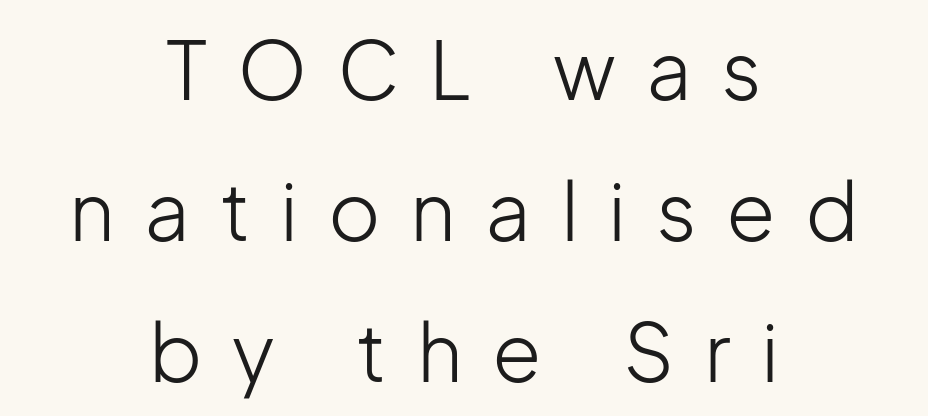
Q: Is the text bold? A: No.
Q: Is the text italic (slanted)? A: No, it is upright.
Q: Is the typeface a serif or a sans-serif typeface? A: Sans-serif.
Q: Is the text underlined? A: No.
Q: How is the paragraph aligned? A: Centered.
Q: Is the spacing between letters normal or unusually wide? A: Unusually wide.
Q: Width (condensed, normal, or wide)? A: Normal.
Q: Stroke contrast? A: Low.
Q: x-height? A: Medium.
Q: Monospaced? A: No.
